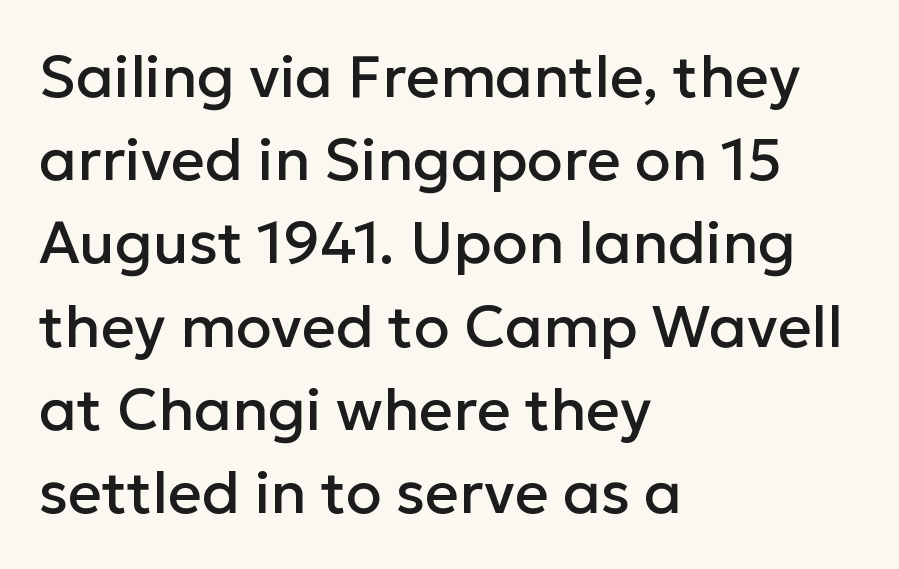
Q: Is the text italic (slanted)? A: No, it is upright.
Q: Is the typeface a serif or a sans-serif typeface? A: Sans-serif.
Q: Is the text underlined? A: No.
Q: How is the paragraph aligned? A: Left-aligned.
Q: Is the spacing between letters normal or unusually wide? A: Normal.
Q: Is the spacing between lines tight, normal or loose? A: Normal.
Q: Width (condensed, normal, or wide)? A: Normal.
Q: Stroke contrast? A: Low.
Q: x-height? A: Medium.
Q: Monospaced? A: No.
